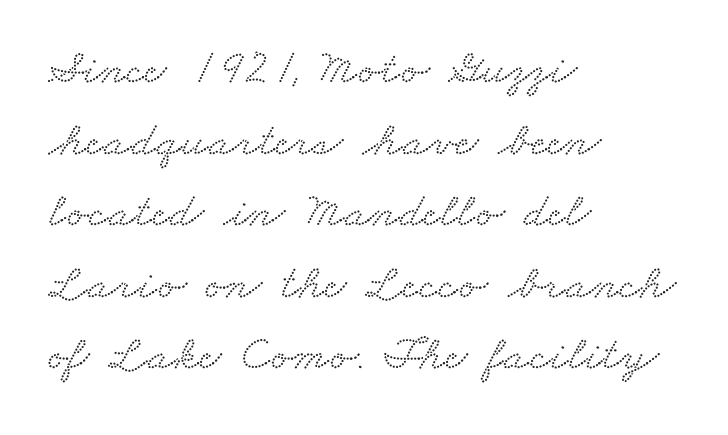
{"width": "wide", "stroke_contrast": "low", "x_height": "small", "monospaced": "no", "underline": "no", "align": "left", "line_spacing": "normal", "line_spacing_ratio": 1.46, "letter_spacing": "normal", "letter_spacing_em": 0.0, "glyph_px": 49}
